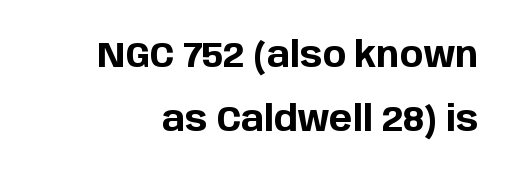
The glyphs are unaccompanied by any horizontal stroke below them. When letters stand straight like this, we call the style roman or upright. Does the type have serifs? No, each stem ends abruptly. Words appear dense and cohesive because spacing is normal.
